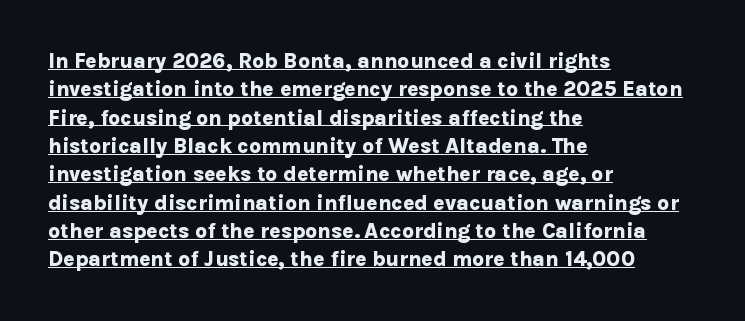
The passage is arranged the way most books set body copy — flush left. This is heavy type, rendered in bold. The tracking reads as untouched default to a designer's eye. Nope, not italic — everything's standing straight.
